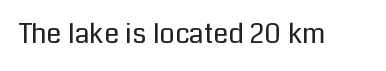
The image shows 27 px text type, upright; set normal letter spacing, not underlined.
